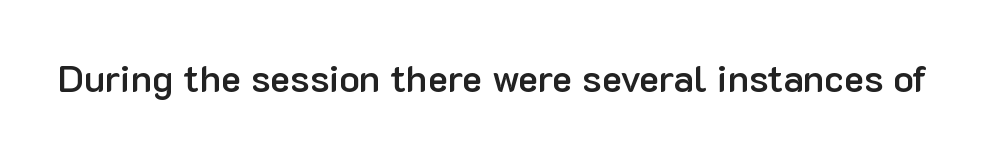
{"serif": "no", "italic": "no", "bold": "semi", "weight": "semibold", "width": "normal", "stroke_contrast": "low", "x_height": "medium", "monospaced": "no", "underline": "no", "letter_spacing": "normal", "letter_spacing_em": 0.0, "glyph_px": 38}
